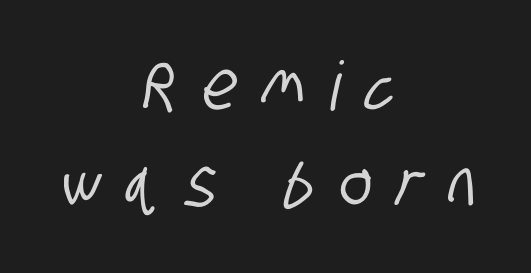
{"serif": "no", "width": "condensed", "stroke_contrast": "low", "x_height": "large", "monospaced": "no", "underline": "no", "align": "center", "line_spacing": "normal", "line_spacing_ratio": 1.43, "letter_spacing": "wide", "letter_spacing_em": 0.38, "glyph_px": 68}
